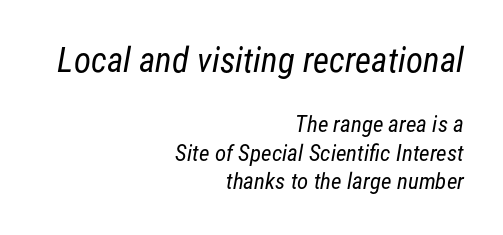
The image shows 35 px regular-weight, condensed sans-serif type; set right-aligned, line spacing 1.24x, normal letter spacing, not underlined; the first (top) block is 1.52x larger; low stroke contrast and a medium x-height.
